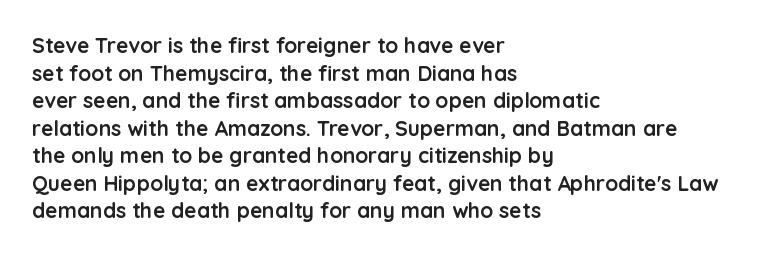
Q: Is the text bold? A: Yes.
Q: Is the text italic (slanted)? A: No, it is upright.
Q: Is the text underlined? A: No.
Q: How is the paragraph aligned? A: Left-aligned.
Q: Is the spacing between letters normal or unusually wide? A: Normal.
Q: Is the spacing between lines tight, normal or loose? A: Normal.
